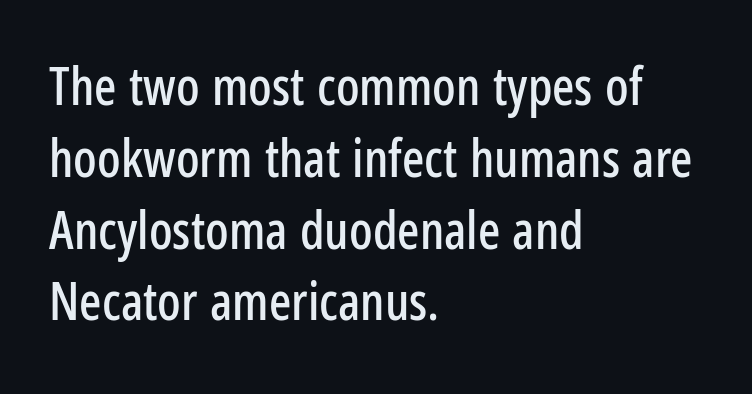
This rendering leaves character spacing at its baseline value. The rows are spaced the way most documents space them. All the whitespace from short lines collects on the right. Observe the absence of serifs on each vertical stroke in this sample. You could not count columns in this text — the font is proportionally spaced. Ascenders rise straight up at ninety degrees.
